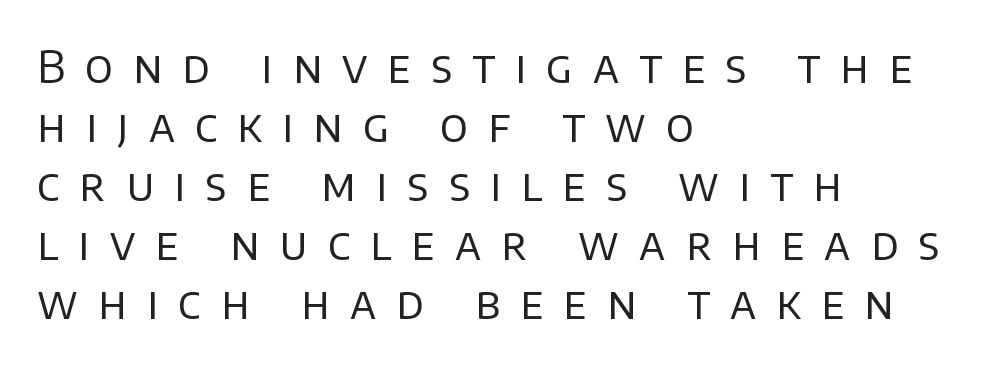
{"serif": "no", "italic": "no", "bold": "no", "weight": "regular", "width": "normal", "stroke_contrast": "low", "x_height": "large", "monospaced": "no", "underline": "no", "align": "left", "line_spacing": "normal", "line_spacing_ratio": 1.34, "letter_spacing": "wide", "letter_spacing_em": 0.46, "glyph_px": 44}
